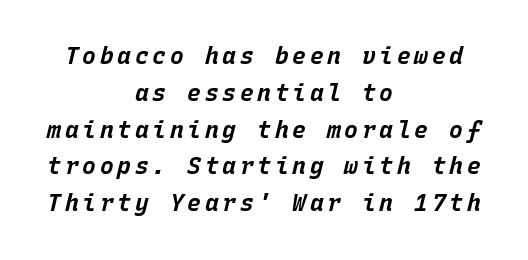
Q: Is the text bold? A: Yes.
Q: Is the text italic (slanted)? A: Yes, it leans right by about 15 degrees.
Q: Is the text underlined? A: No.
Q: How is the paragraph aligned? A: Centered.
Q: Is the spacing between lines tight, normal or loose? A: Normal.
